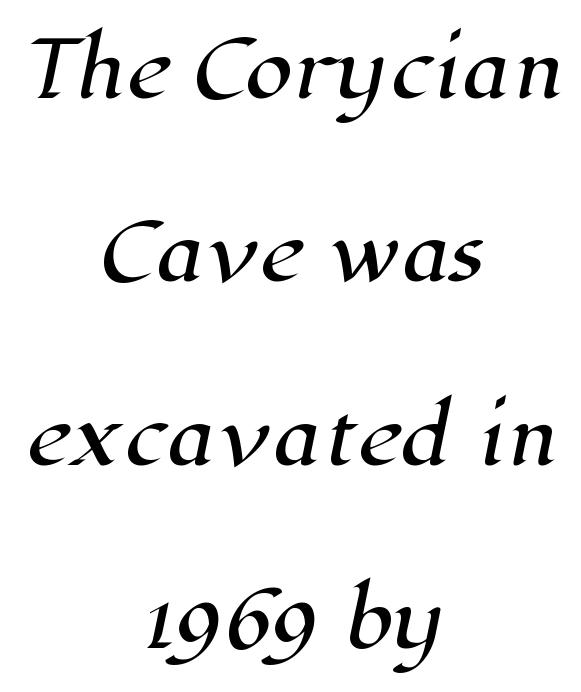
Baseline-to-baseline distance is far greater than the letter height. These lines are centered, leaving both edges ragged. Is this a fixed-width face? No — the glyphs have proportional, varying widths. Letters rest on an invisible, unmarked baseline.
